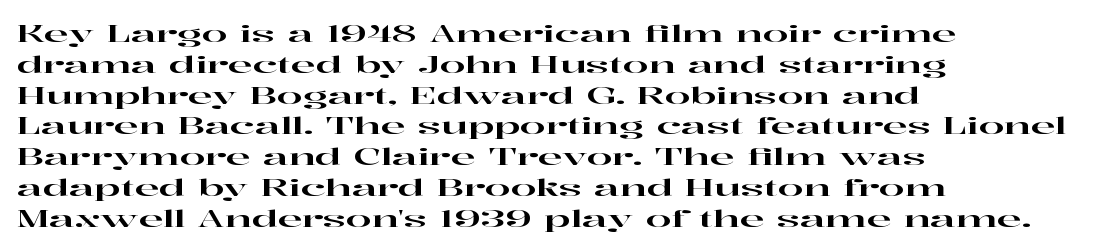
The glyphs are unaccompanied by any horizontal stroke below them. Quick note: not italic, upright. Each word holds together tightly as a unit, with standard inter-letter gaps. The paragraph shown leans on its left margin. Does the leading feel generous? No, just average.
